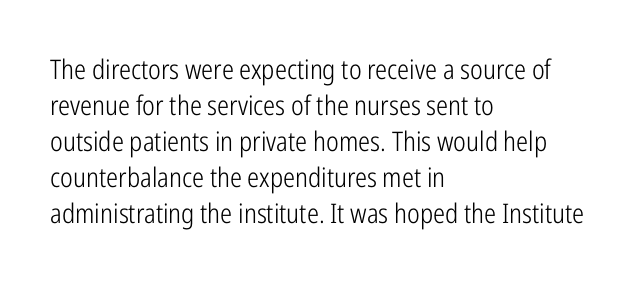
A clean baseline with only descenders dipping below it. The letters stand upright; this is a roman face. The letterforms sit shoulder to shoulder at normal distance. The compositor pushed each line to the left boundary.
